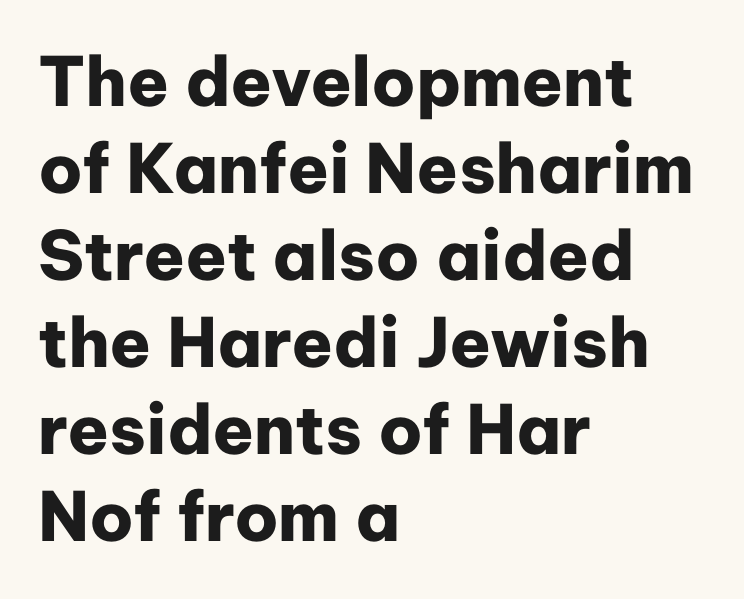
Q: Is the text bold? A: Yes.
Q: Is the text italic (slanted)? A: No, it is upright.
Q: Is the typeface a serif or a sans-serif typeface? A: Sans-serif.
Q: Is the text underlined? A: No.
Q: How is the paragraph aligned? A: Left-aligned.
Q: Is the spacing between letters normal or unusually wide? A: Normal.
Q: Is the spacing between lines tight, normal or loose? A: Normal.
Q: Width (condensed, normal, or wide)? A: Normal.
Q: Stroke contrast? A: Low.
Q: x-height? A: Medium.
Q: Monospaced? A: No.
